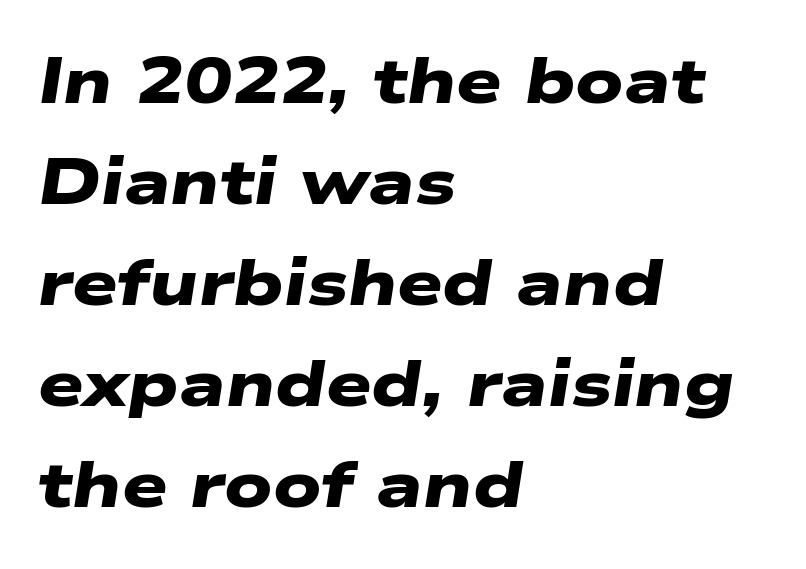
You could not count columns in this text — the font is proportionally spaced. A typesetter would label this face a sans. Is there much room between lines? A standard amount, neither cramped nor airy. Descenders hang freely into open space. Letter spacing: default.
